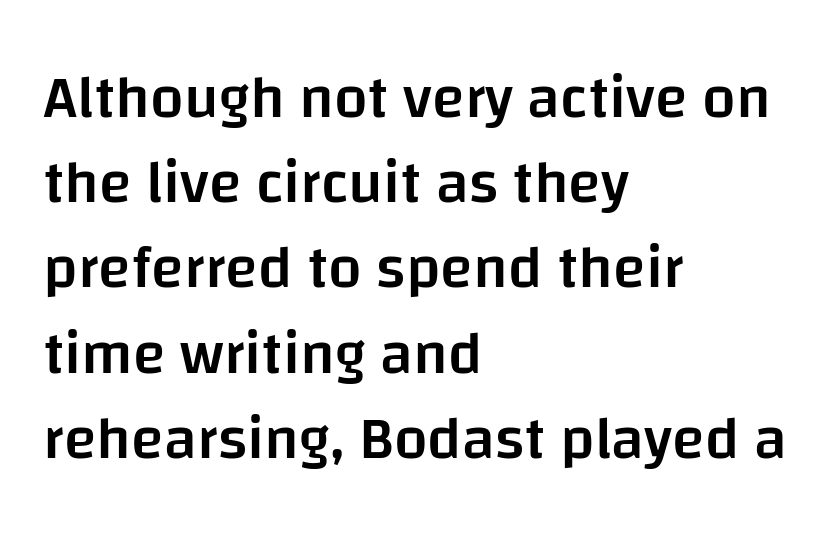
Q: Is the text bold? A: Semi-bold.
Q: Is the text italic (slanted)? A: No, it is upright.
Q: Is the typeface a serif or a sans-serif typeface? A: Sans-serif.
Q: Is the text underlined? A: No.
Q: How is the paragraph aligned? A: Left-aligned.
Q: Is the spacing between letters normal or unusually wide? A: Normal.
Q: Is the spacing between lines tight, normal or loose? A: Normal.
Q: Width (condensed, normal, or wide)? A: Normal.
Q: Stroke contrast? A: Low.
Q: x-height? A: Large.
Q: Monospaced? A: No.
